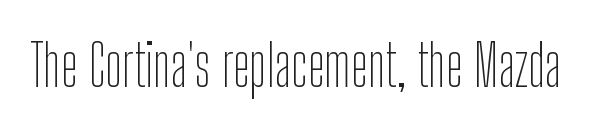
{"serif": "no", "italic": "no", "bold": "no", "weight": "thin", "width": "condensed", "stroke_contrast": "low", "x_height": "medium", "monospaced": "no", "underline": "no", "letter_spacing": "normal", "letter_spacing_em": 0.0, "glyph_px": 57}
